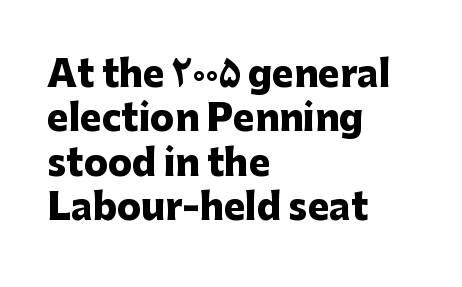
Q: Is the text bold? A: Yes.
Q: Is the text italic (slanted)? A: No, it is upright.
Q: Is the typeface a serif or a sans-serif typeface? A: Sans-serif.
Q: Is the text underlined? A: No.
Q: How is the paragraph aligned? A: Left-aligned.
Q: Is the spacing between letters normal or unusually wide? A: Normal.
Q: Width (condensed, normal, or wide)? A: Normal.
Q: Stroke contrast? A: Low.
Q: x-height? A: Medium.
Q: Monospaced? A: No.
